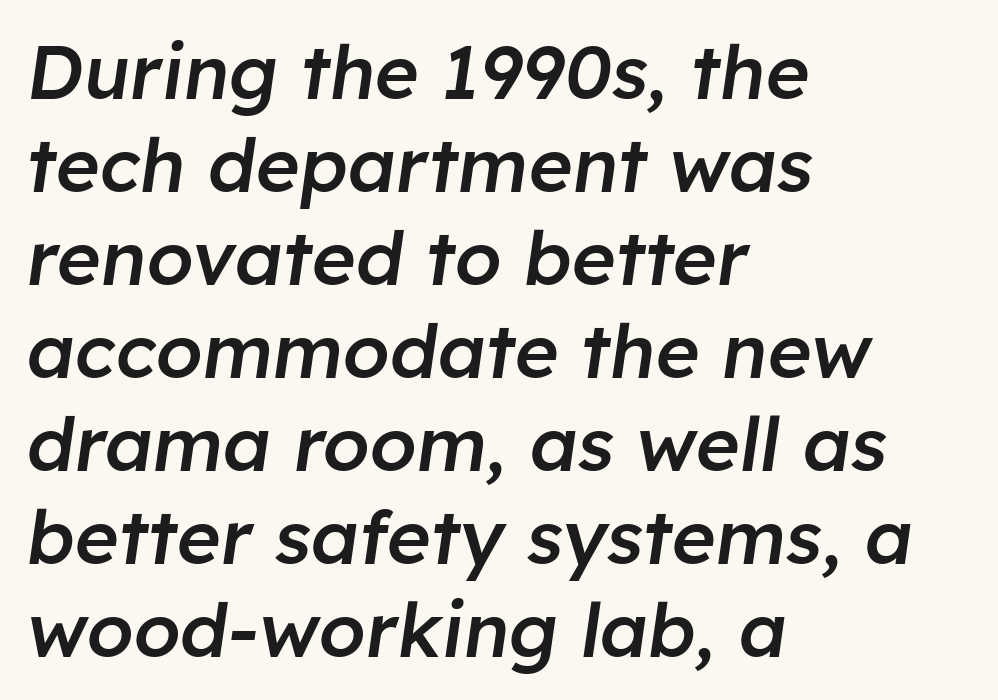
The image shows 75 px semibold type, italic (leaning right); set left-aligned, line spacing 1.24x, normal letter spacing, not underlined; low stroke contrast and a medium x-height.
